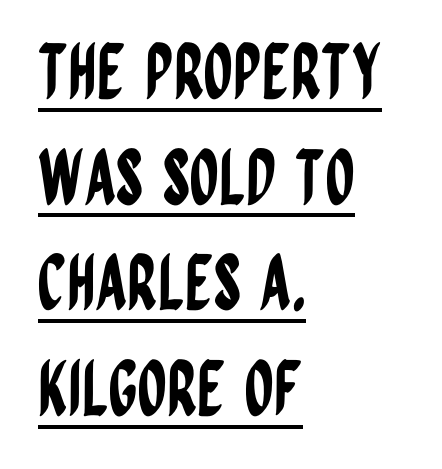
The image shows 75 px condensed sans-serif type, upright; set left-aligned, normal line spacing (1.41x), normal letter spacing, underlined; low stroke contrast and a large x-height.
